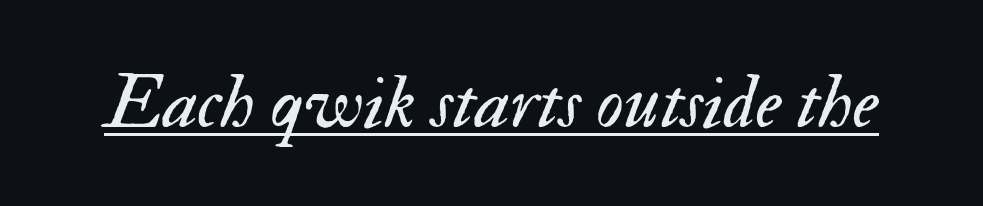
Q: Is the text bold? A: No.
Q: Is the text italic (slanted)? A: Yes, it leans right by about 17 degrees.
Q: Is the text underlined? A: Yes.
Q: Is the spacing between letters normal or unusually wide? A: Normal.
Q: Width (condensed, normal, or wide)? A: Normal.
Q: Stroke contrast? A: Medium.
Q: x-height? A: Small.
Q: Monospaced? A: No.
